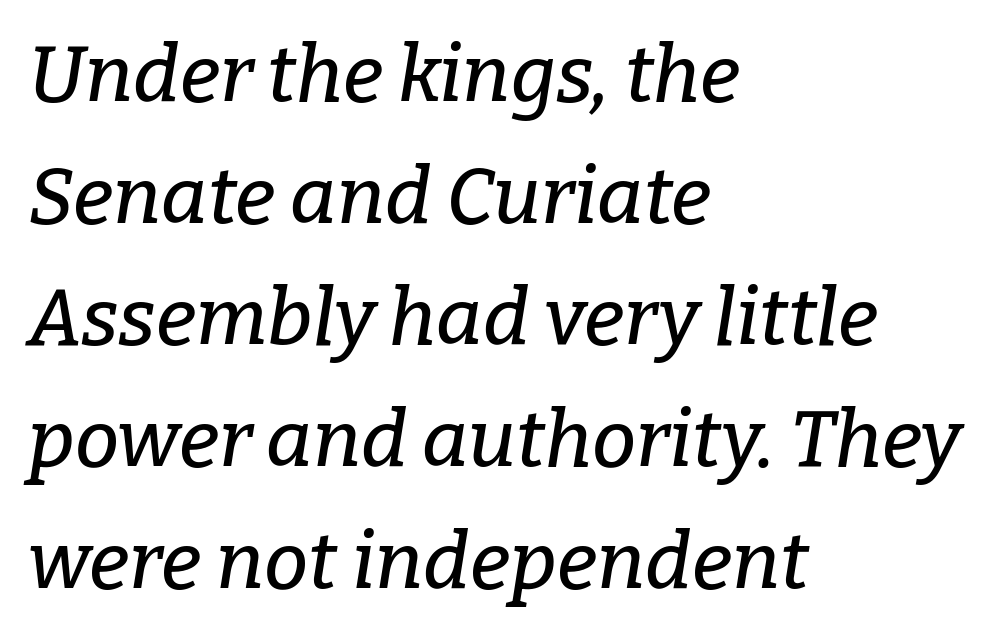
The words here are not underlined. Every row of glyphs begins at an identical x-position on the left. This sample has the flowing, uneven cadence of proportional lettering. The passage shown leans; its letterforms are oblique. The type family on display is of the serif kind.
